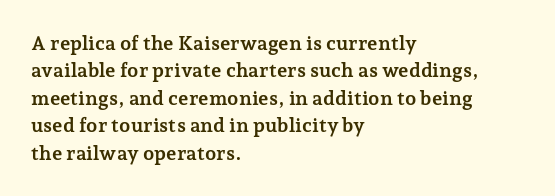
Here the glyphs are tracked normally, forming tight word shapes. The lettering stays uniformly vertical, giving the passage a roman look. The strokes are fattened all the way to bold. This sample keeps an unexceptional amount of space between lines. Underline: absent.
